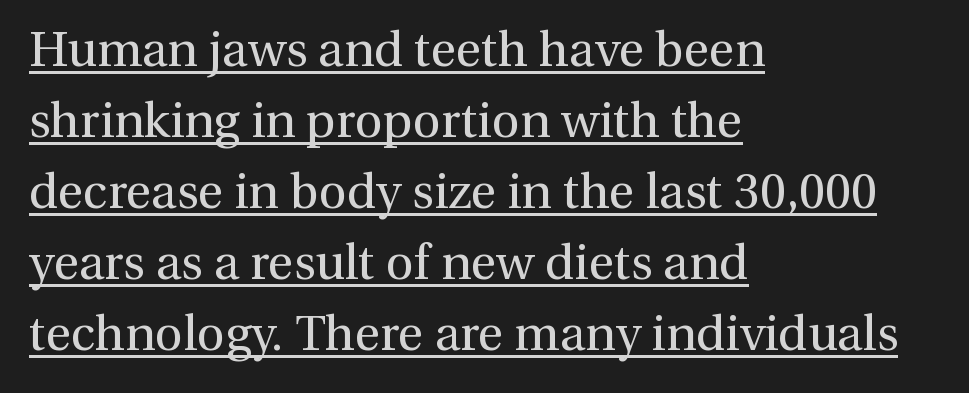
This sample is left-justified, so line endings fall wherever the words run out. The passage shown is not bold in any degree. A baseline rule has been typeset under these characters. Notice how the stems are strictly vertical — no italics here. Rows of type keep a routine distance in the vertical direction. Glyph-to-glyph distance matches everyday printed text.
